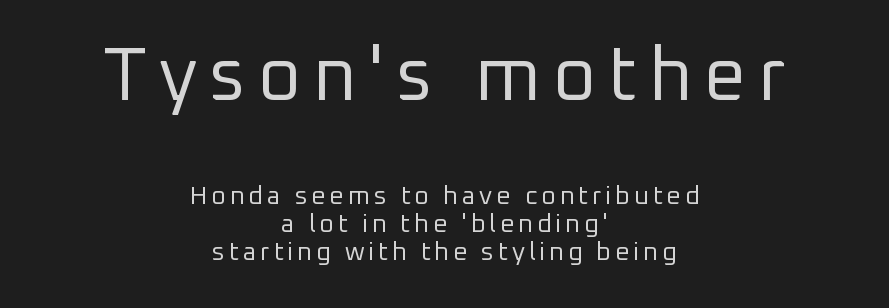
The image shows 74 px regular-weight sans-serif type, upright; set centered, tight line spacing (1.13x), not underlined; the first (top) block is 2.96x larger; low stroke contrast and a medium x-height.
